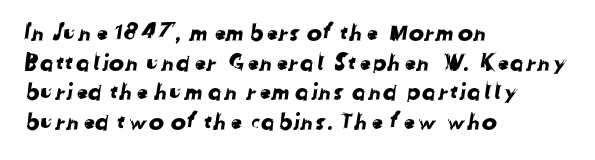
The image shows 23 px text type; set left-aligned, normal line spacing (1.29x), normal letter spacing, not underlined.
